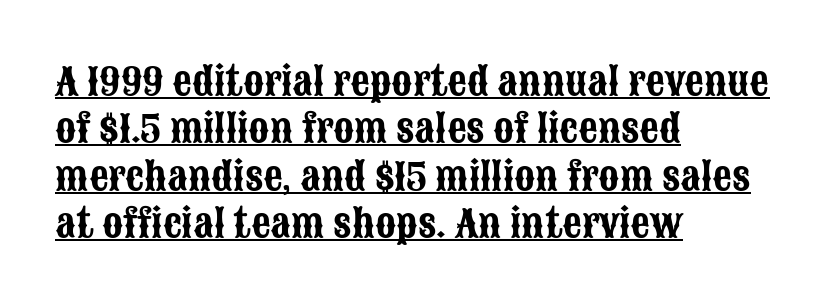
Q: Is the text italic (slanted)? A: No, it is upright.
Q: Is the typeface a serif or a sans-serif typeface? A: Sans-serif.
Q: Is the text underlined? A: Yes.
Q: How is the paragraph aligned? A: Left-aligned.
Q: Is the spacing between letters normal or unusually wide? A: Normal.
Q: Is the spacing between lines tight, normal or loose? A: Normal.
Q: Width (condensed, normal, or wide)? A: Condensed.
Q: Stroke contrast? A: Low.
Q: x-height? A: Large.
Q: Monospaced? A: No.
